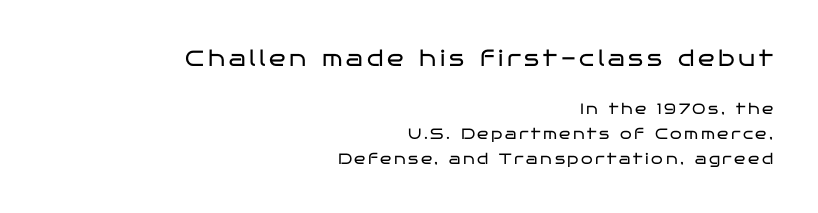
Between these two stacked blocks, the higher one wins on size. Weight class: somewhere from thin through regular. Every character sits straight up, as roman type does. Bare-footed words on every line. The line-height multiplier appears to be the usual default.
